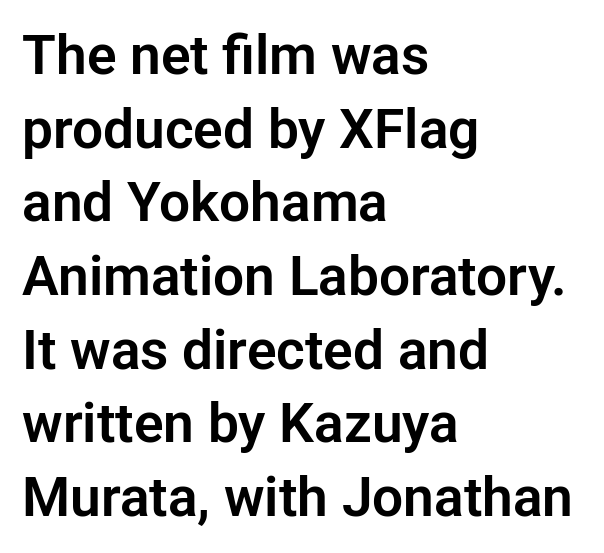
{"serif": "no", "italic": "no", "width": "normal", "stroke_contrast": "low", "x_height": "medium", "monospaced": "no", "underline": "no", "align": "left", "line_spacing": "normal", "line_spacing_ratio": 1.34, "letter_spacing": "normal", "letter_spacing_em": 0.0, "glyph_px": 55}
